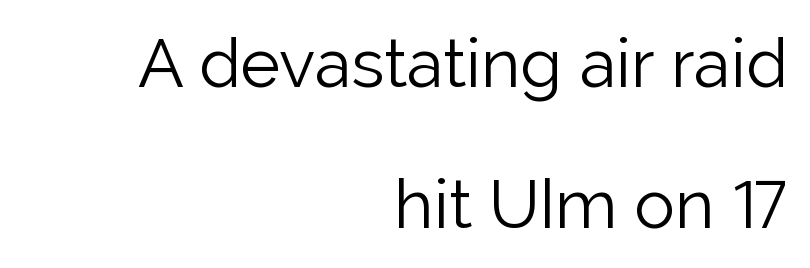
The image shows 68 px light sans-serif type, upright; set right-aligned, loose line spacing (2.08x), normal letter spacing, not underlined; low stroke contrast and a medium x-height.
